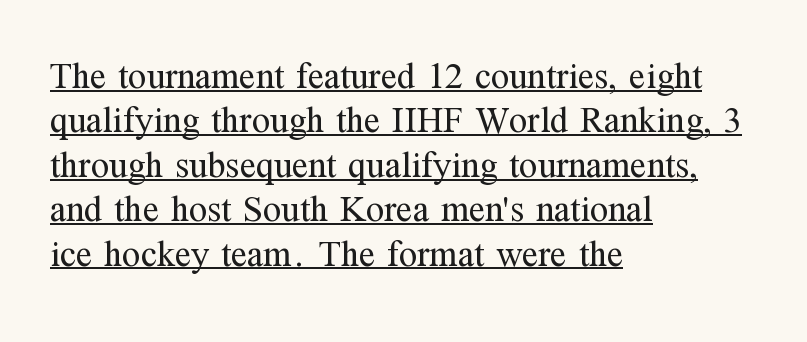
{"serif": "yes", "italic": "no", "bold": "no", "weight": "regular", "width": "normal", "stroke_contrast": "medium", "x_height": "medium", "monospaced": "no", "underline": "yes", "align": "left", "line_spacing_ratio": 1.2, "letter_spacing": "normal", "letter_spacing_em": 0.0, "glyph_px": 37}
